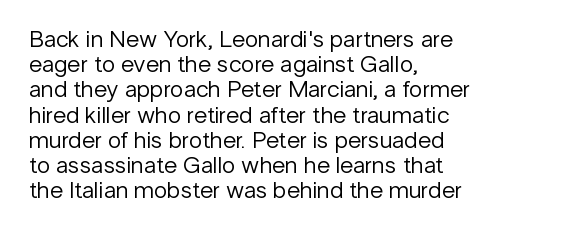
{"italic": "no", "bold": "no", "underline": "no", "align": "left", "line_spacing": "tight", "line_spacing_ratio": 1.05, "letter_spacing": "normal", "letter_spacing_em": 0.0, "glyph_px": 24}
